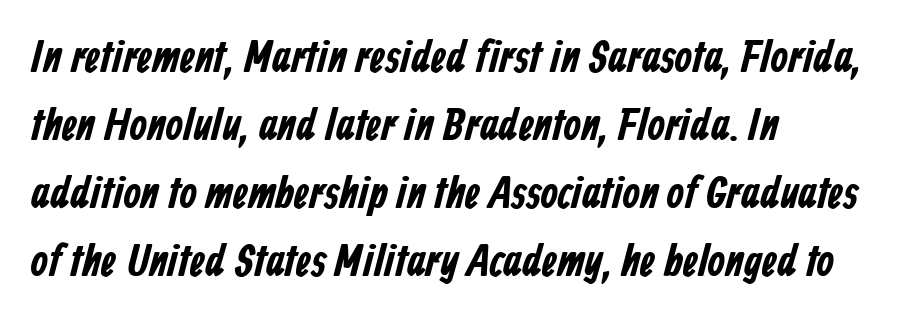
Nobody drew a line under any word here. Are there feet on the stems? There aren't — it's a sans. Nothing unusual about the tracking: characters are spaced as the font intends. The compositor pushed each line to the left boundary. On the weight axis this lands at bold, roughly 700. A typesetter would call this leading conventional body-copy spacing.
